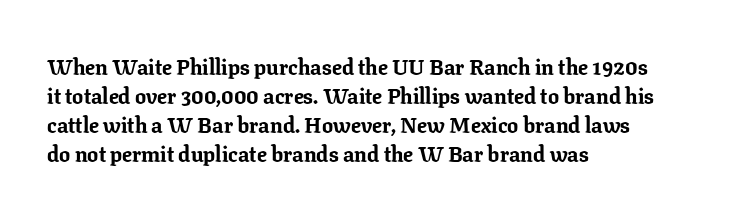
{"italic": "no", "bold": "yes", "underline": "no", "align": "left", "line_spacing": "normal", "line_spacing_ratio": 1.32, "letter_spacing": "normal", "letter_spacing_em": 0.0, "glyph_px": 22}
